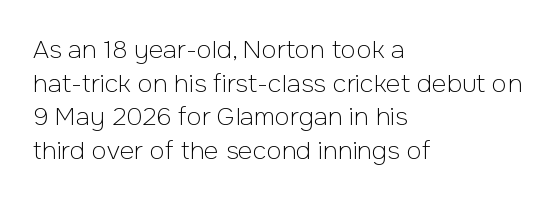
{"italic": "no", "bold": "no", "underline": "no", "align": "left", "line_spacing": "normal", "line_spacing_ratio": 1.35, "letter_spacing": "normal", "letter_spacing_em": 0.0, "glyph_px": 25}
